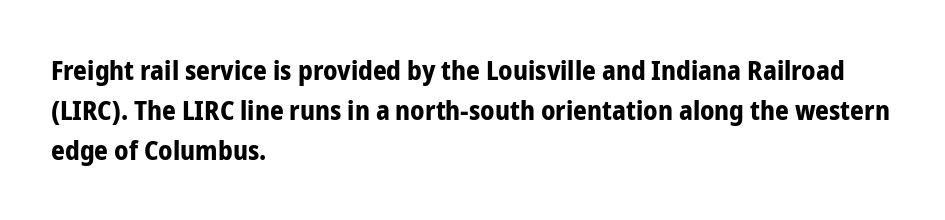
{"italic": "no", "bold": "yes", "underline": "no", "align": "left", "line_spacing": "normal", "line_spacing_ratio": 1.49, "letter_spacing": "normal", "letter_spacing_em": 0.0, "glyph_px": 27}
